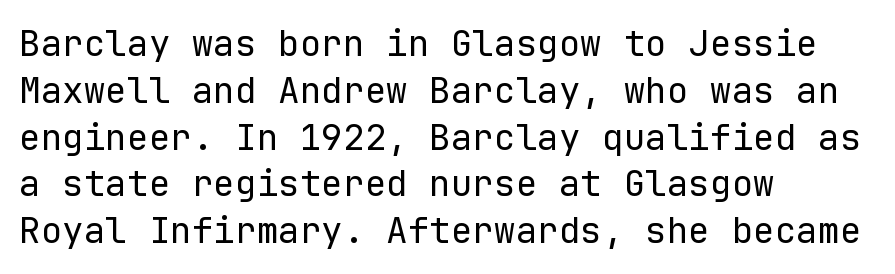
{"serif": "no", "italic": "no", "bold": "no", "weight": "regular", "width": "normal", "stroke_contrast": "low", "x_height": "medium", "monospaced": "yes", "underline": "no", "align": "left", "line_spacing": "normal", "line_spacing_ratio": 1.3, "letter_spacing": "normal", "letter_spacing_em": 0.0, "glyph_px": 36}
